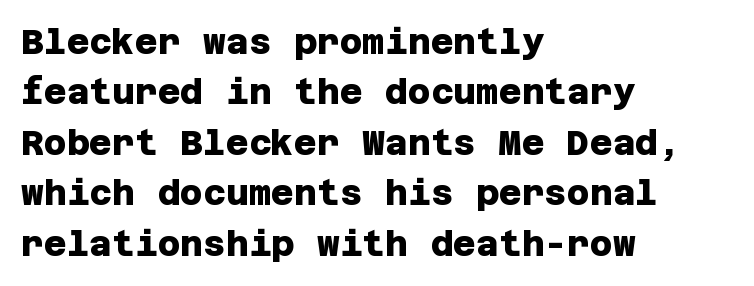
{"serif": "no", "bold": "yes", "weight": "heavy", "width": "normal", "stroke_contrast": "low", "x_height": "large", "underline": "no", "align": "left", "line_spacing": "normal", "line_spacing_ratio": 1.44, "letter_spacing": "normal", "letter_spacing_em": 0.0, "glyph_px": 35}
